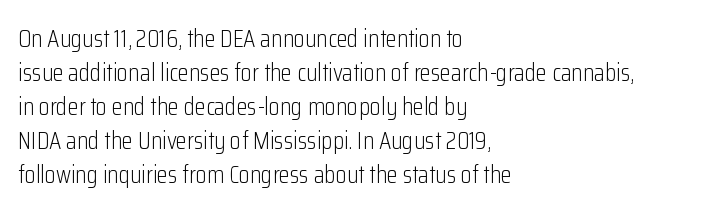
The image shows 25 px text type, upright; set left-aligned, normal line spacing (1.36x), normal letter spacing, not underlined.
